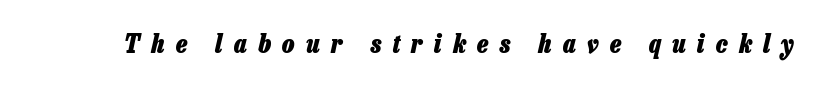
{"italic": "yes", "lean": "right", "slant_degrees": 13, "bold": "yes", "underline": "no", "letter_spacing": "wide", "letter_spacing_em": 0.44, "glyph_px": 26}
